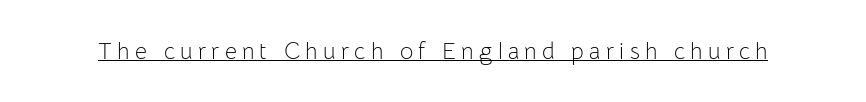
The image shows 23 px text type, upright; set unusually wide letter spacing (+0.23 em), underlined.
